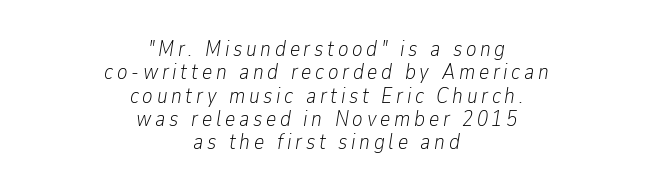
{"italic": "yes", "lean": "right", "slant_degrees": 9, "bold": "no", "underline": "no", "align": "center", "line_spacing": "tight", "line_spacing_ratio": 1.06, "glyph_px": 22}
